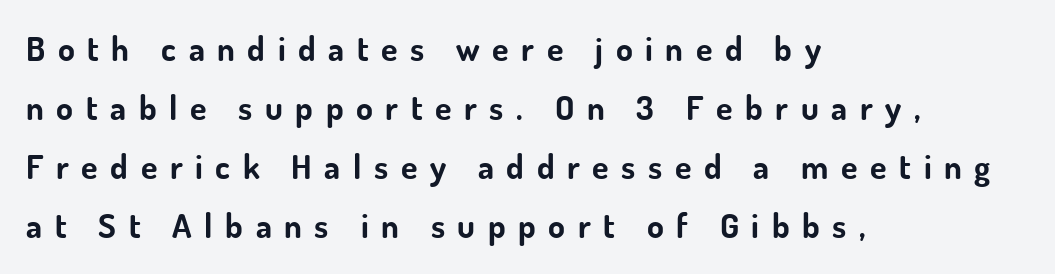
{"serif": "no", "italic": "no", "bold": "yes", "weight": "bold", "width": "normal", "stroke_contrast": "low", "x_height": "small", "monospaced": "no", "underline": "no", "align": "left", "line_spacing_ratio": 1.74, "letter_spacing": "wide", "letter_spacing_em": 0.37, "glyph_px": 34}
